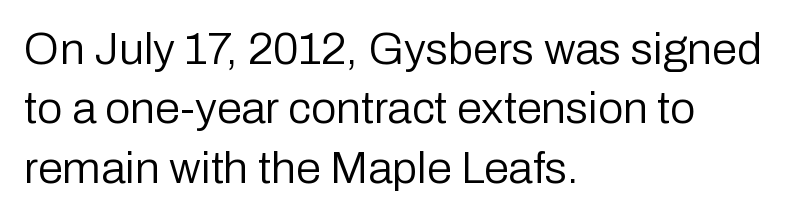
Q: Is the text bold? A: No.
Q: Is the text italic (slanted)? A: No, it is upright.
Q: Is the typeface a serif or a sans-serif typeface? A: Sans-serif.
Q: Is the text underlined? A: No.
Q: How is the paragraph aligned? A: Left-aligned.
Q: Is the spacing between letters normal or unusually wide? A: Normal.
Q: Is the spacing between lines tight, normal or loose? A: Normal.
Q: Width (condensed, normal, or wide)? A: Normal.
Q: Stroke contrast? A: Low.
Q: x-height? A: Medium.
Q: Monospaced? A: No.
